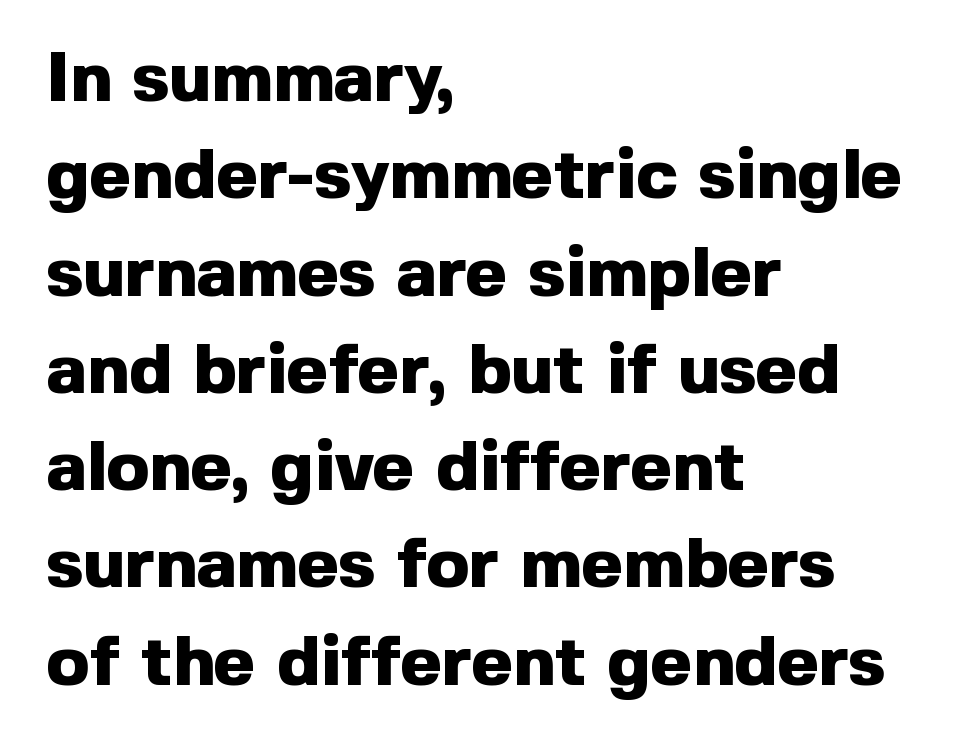
{"serif": "no", "italic": "no", "bold": "yes", "weight": "heavy", "width": "normal", "x_height": "medium", "monospaced": "no", "underline": "no", "align": "left", "line_spacing": "normal", "line_spacing_ratio": 1.37, "letter_spacing": "normal", "letter_spacing_em": 0.0, "glyph_px": 71}
